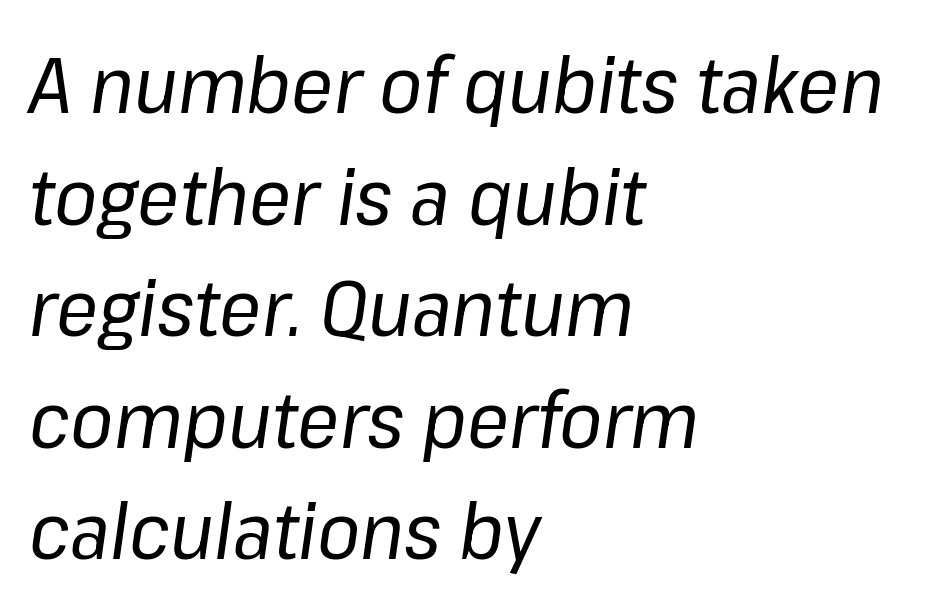
Q: Is the text bold? A: No.
Q: Is the text italic (slanted)? A: Yes, it leans right by about 8 degrees.
Q: Is the text underlined? A: No.
Q: How is the paragraph aligned? A: Left-aligned.
Q: Is the spacing between letters normal or unusually wide? A: Normal.
Q: Is the spacing between lines tight, normal or loose? A: Normal.
Q: Width (condensed, normal, or wide)? A: Normal.
Q: Stroke contrast? A: Low.
Q: x-height? A: Medium.
Q: Monospaced? A: No.
